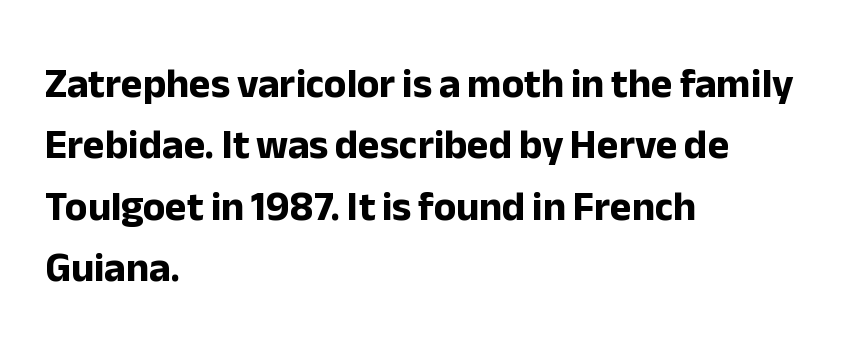
{"serif": "no", "italic": "no", "bold": "yes", "weight": "bold", "width": "normal", "stroke_contrast": "low", "x_height": "medium", "monospaced": "no", "underline": "no", "align": "left", "line_spacing": "normal", "line_spacing_ratio": 1.5, "letter_spacing": "normal", "letter_spacing_em": 0.0, "glyph_px": 41}
